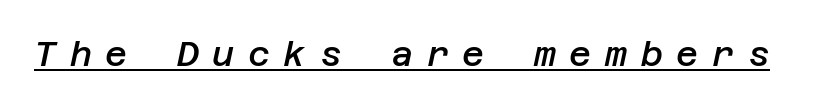
The image shows 34 px semibold type, italic (leaning right); set unusually wide letter spacing (+0.4 em), underlined; low stroke contrast and a large x-height.
